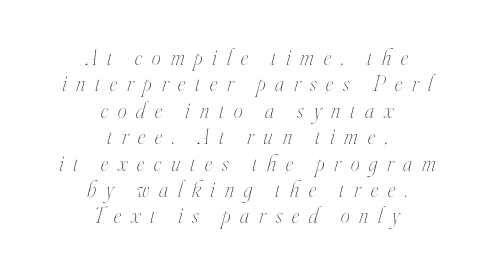
{"italic": "yes", "lean": "right", "slant_degrees": 16, "bold": "no", "underline": "no", "align": "center", "line_spacing_ratio": 1.2, "letter_spacing": "wide", "letter_spacing_em": 0.45, "glyph_px": 22}
